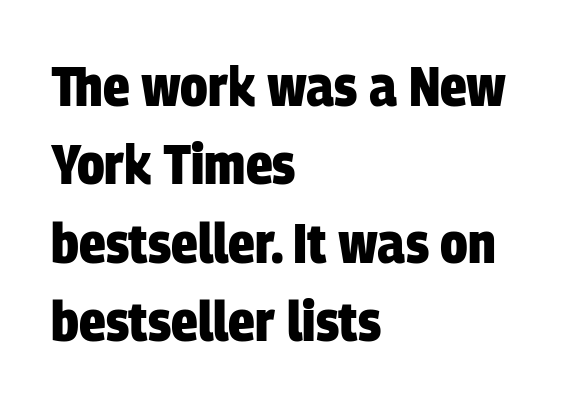
{"serif": "no", "bold": "yes", "weight": "heavy", "width": "condensed", "stroke_contrast": "low", "x_height": "large", "monospaced": "no", "underline": "no", "align": "left", "line_spacing": "normal", "line_spacing_ratio": 1.4, "letter_spacing": "normal", "letter_spacing_em": 0.0, "glyph_px": 56}
